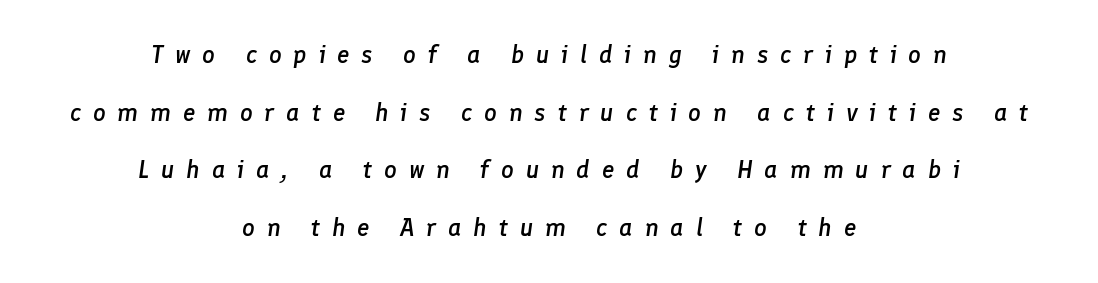
Line starts and ends both wander, symmetrically. The letterforms stand isolated, each surrounded by extra space. The specimen omits any rule beneath the text block's lines. The vertical gap from one line to the next is large.
